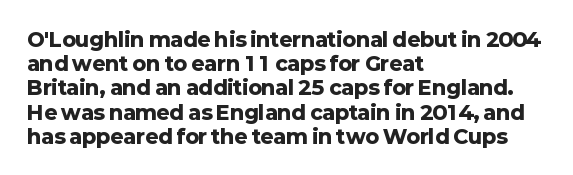
The image shows 20 px bold type, upright; set left-aligned, line spacing 1.21x, normal letter spacing, not underlined.
